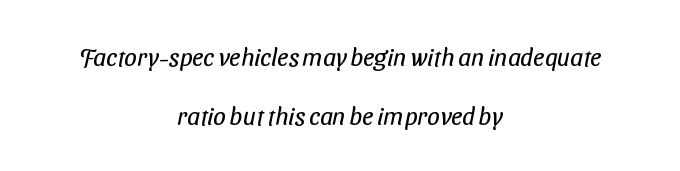
The image shows 25 px text type; set centered, loose line spacing (2.38x), normal letter spacing, not underlined.
